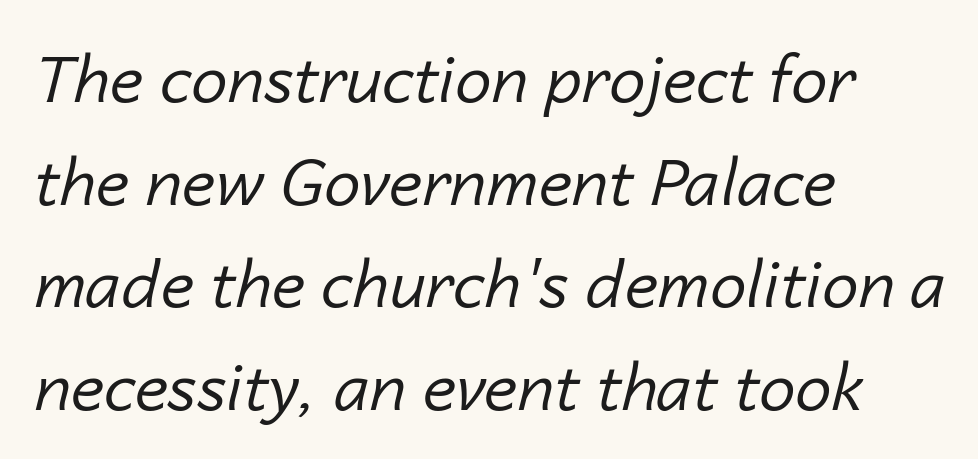
Q: Is the text bold? A: No.
Q: Is the text italic (slanted)? A: Yes, it leans right by about 14 degrees.
Q: Is the text underlined? A: No.
Q: How is the paragraph aligned? A: Left-aligned.
Q: Is the spacing between letters normal or unusually wide? A: Normal.
Q: Is the spacing between lines tight, normal or loose? A: Normal.
Q: Width (condensed, normal, or wide)? A: Normal.
Q: Stroke contrast? A: Low.
Q: x-height? A: Medium.
Q: Monospaced? A: No.
